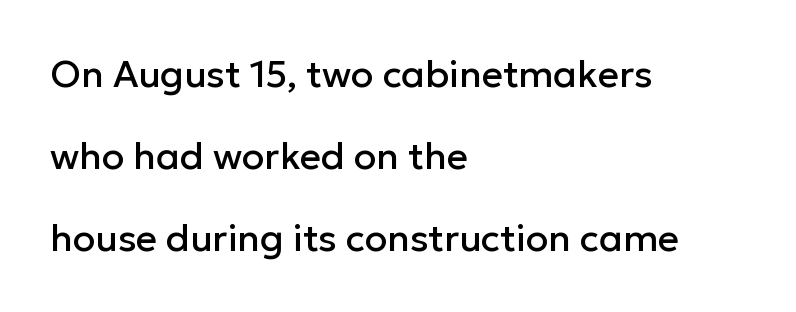
Designer's note — italics off, roman on. The space directly below the letters is spotless. Note: no serifs on the glyphs. Each new line begins a long way beneath the previous one.
